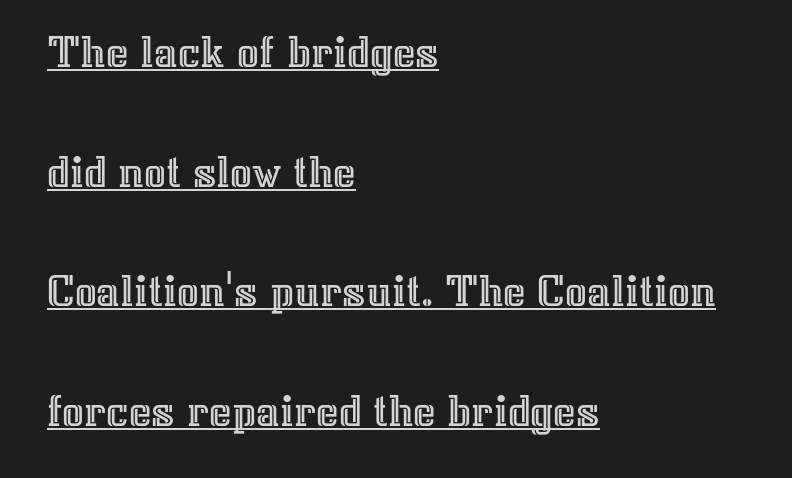
Q: Is the text italic (slanted)? A: No, it is upright.
Q: Is the text underlined? A: Yes.
Q: How is the paragraph aligned? A: Left-aligned.
Q: Is the spacing between letters normal or unusually wide? A: Normal.
Q: Is the spacing between lines tight, normal or loose? A: Loose.
Q: Width (condensed, normal, or wide)? A: Normal.
Q: x-height? A: Medium.
Q: Monospaced? A: No.
